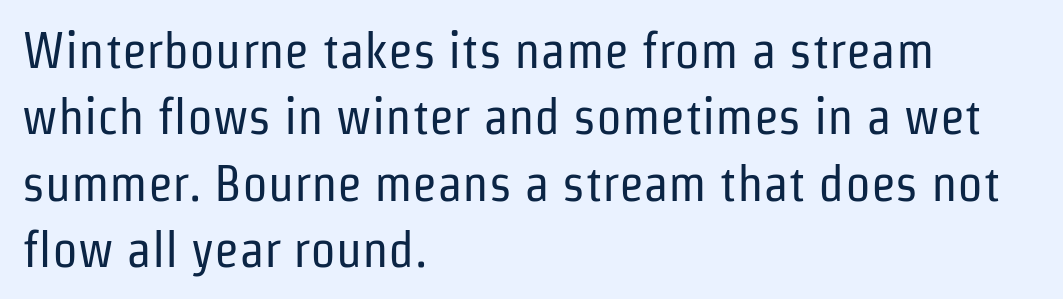
Q: Is the text bold? A: No.
Q: Is the text italic (slanted)? A: No, it is upright.
Q: Is the typeface a serif or a sans-serif typeface? A: Sans-serif.
Q: Is the text underlined? A: No.
Q: How is the paragraph aligned? A: Left-aligned.
Q: Is the spacing between letters normal or unusually wide? A: Normal.
Q: Is the spacing between lines tight, normal or loose? A: Normal.
Q: Width (condensed, normal, or wide)? A: Condensed.
Q: Stroke contrast? A: Low.
Q: x-height? A: Medium.
Q: Monospaced? A: No.
